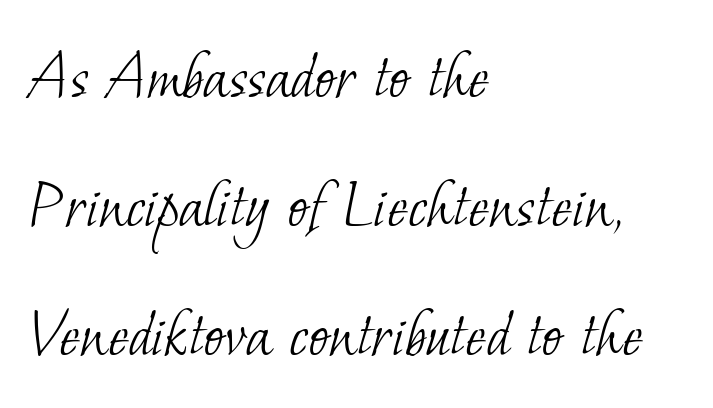
{"serif": "yes", "bold": "no", "weight": "light", "width": "normal", "stroke_contrast": "low", "x_height": "small", "monospaced": "no", "underline": "no", "align": "left", "line_spacing_ratio": 1.84, "letter_spacing": "normal", "letter_spacing_em": 0.0, "glyph_px": 70}
